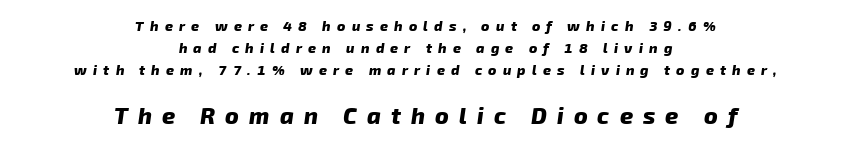
{"bold": "yes", "underline": "no", "align": "center", "line_spacing": "normal", "line_spacing_ratio": 1.57, "letter_spacing": "wide", "letter_spacing_em": 0.44, "larger_block": "second", "size_ratio": 1.64, "glyph_px": 23}
